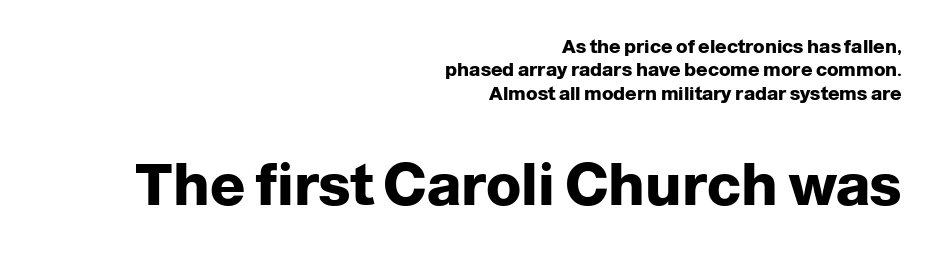
Strokes here are thick enough to call this a true bold. Default kerning and tracking; the words read as compact shapes. The glyphs are unaccompanied by any horizontal stroke below them. This sample is right-justified, so line beginnings fall wherever the words allow. Note: no serifs on the glyphs.
